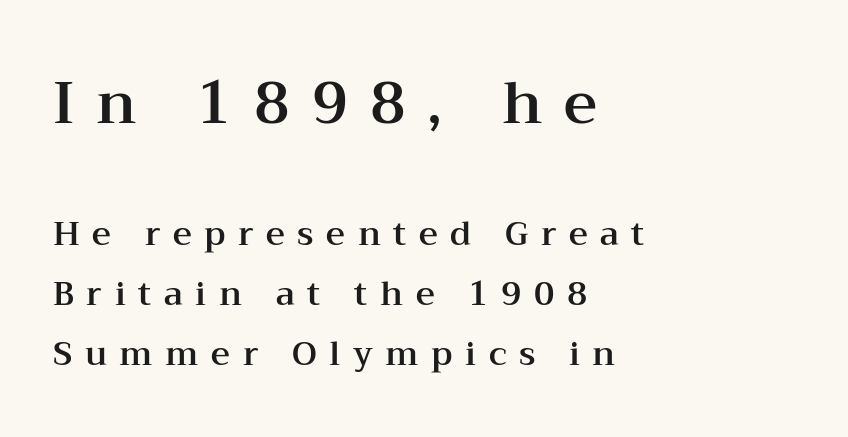
The image shows 58 px wide serif type, upright; set left-aligned, line spacing 1.82x, unusually wide letter spacing (+0.38 em), not underlined; the first (top) block is 1.76x larger; medium stroke contrast and a medium x-height.
